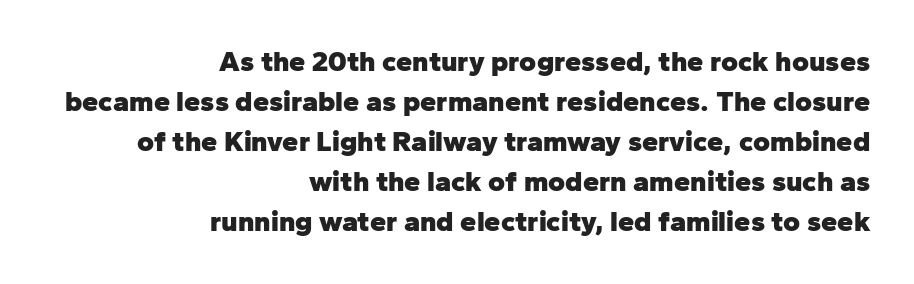
The image shows 29 px heavy sans-serif type, upright; set right-aligned, normal line spacing (1.38x), normal letter spacing, not underlined; low stroke contrast and a medium x-height.
